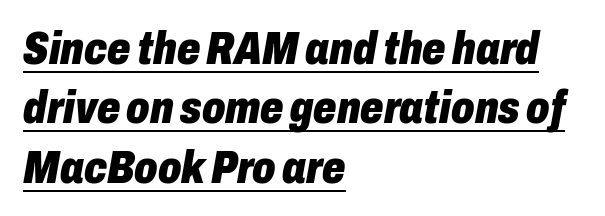
A typesetter would mark this as italic. Notice how a bar underscores the lettering throughout. In terms of letterspacing, this is plain default setting. Normally led — the rows are evenly, conventionally spaced. This rendering uses left alignment, leaving the right contour irregular.
